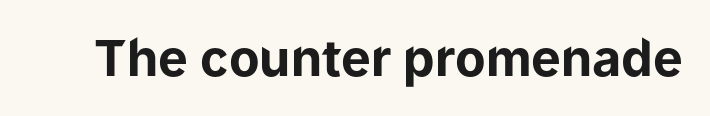
The image shows 50 px bold sans-serif type, upright; set normal letter spacing, not underlined; low stroke contrast and a medium x-height.
